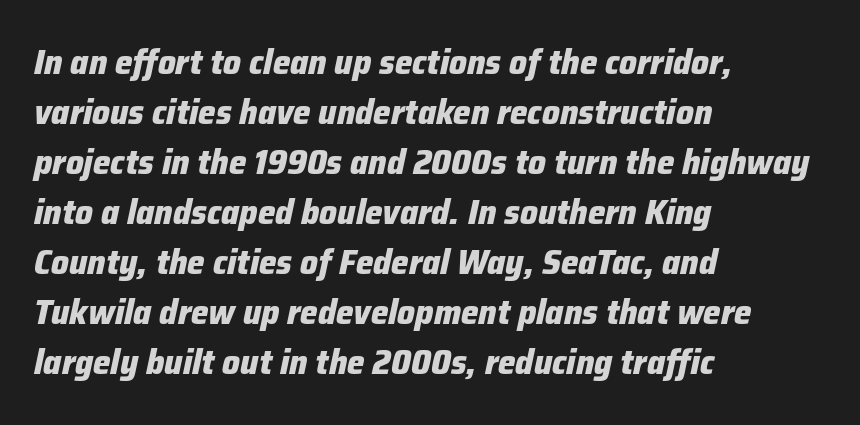
Students, note that the glyphs here touch the page at normal intervals. Proportional: the letters do not fall into vertical columns. Rendered with sloped, italic letterforms. Leftover space on each line is placed entirely after the last word.
